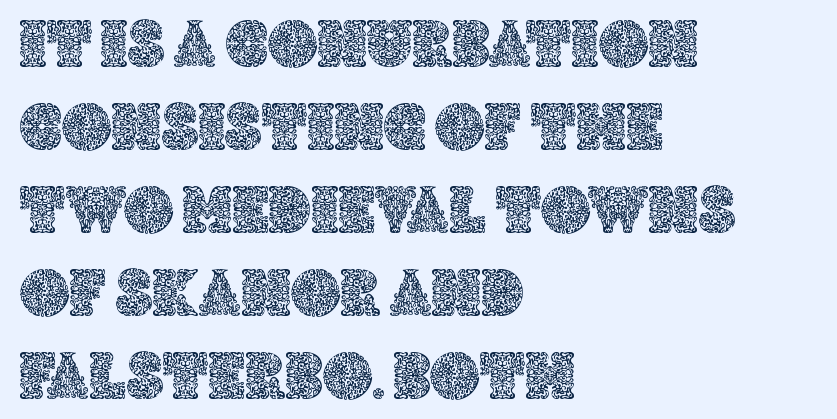
The image shows 68 px text type, upright; set left-aligned, line spacing 1.22x, normal letter spacing, not underlined; a large x-height.
